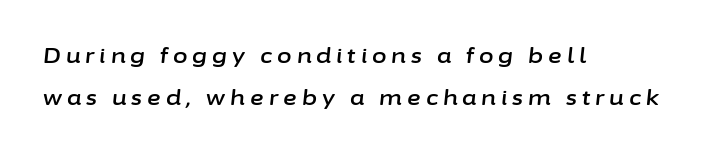
Q: Is the text italic (slanted)? A: Yes, it leans right by about 6 degrees.
Q: Is the text underlined? A: No.
Q: How is the paragraph aligned? A: Left-aligned.
Q: Is the spacing between letters normal or unusually wide? A: Unusually wide.
Q: Is the spacing between lines tight, normal or loose? A: Loose.
